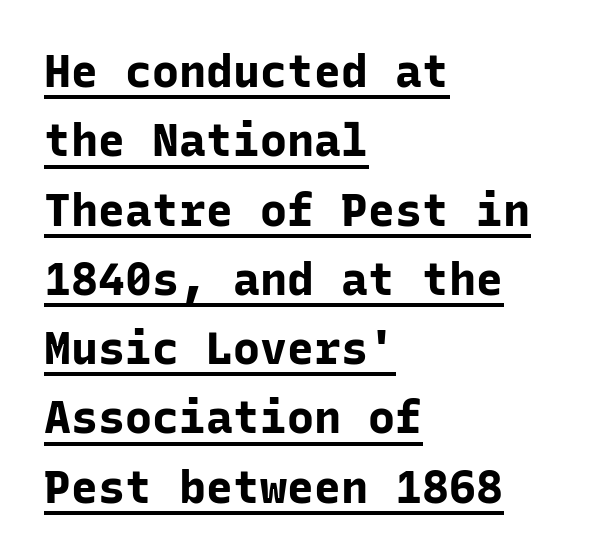
The rendering uses a moderate line-height, typical for paragraphs. Monospaced: the letters line up in strict vertical columns. Rendered with straight, roman letterforms. Students, note that the glyphs here touch the page at normal intervals. The passage shown is typeset with a sans-serif family.
